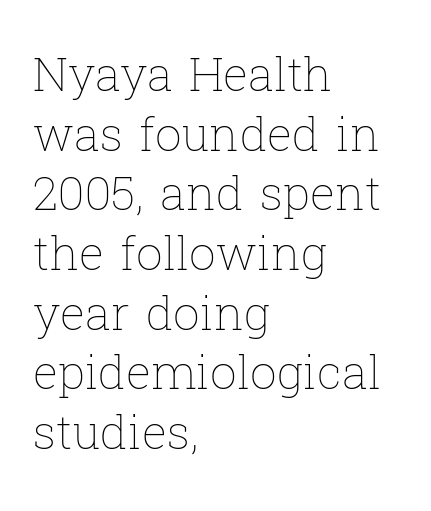
Q: Is the text bold? A: No.
Q: Is the text italic (slanted)? A: No, it is upright.
Q: Is the text underlined? A: No.
Q: How is the paragraph aligned? A: Left-aligned.
Q: Is the spacing between letters normal or unusually wide? A: Normal.
Q: Is the spacing between lines tight, normal or loose? A: Normal.
Q: Width (condensed, normal, or wide)? A: Normal.
Q: Stroke contrast? A: Low.
Q: x-height? A: Medium.
Q: Monospaced? A: No.
